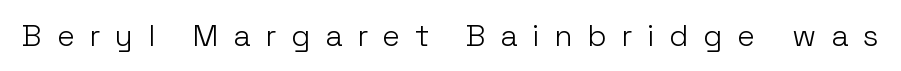
{"serif": "no", "italic": "no", "bold": "no", "weight": "light", "width": "normal", "stroke_contrast": "low", "x_height": "medium", "monospaced": "no", "underline": "no", "letter_spacing": "wide", "letter_spacing_em": 0.49, "glyph_px": 30}
